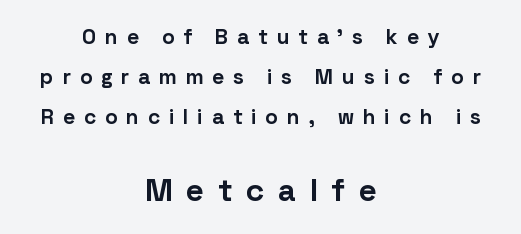
Q: Is the text bold? A: Yes.
Q: Is the text italic (slanted)? A: No, it is upright.
Q: Is the typeface a serif or a sans-serif typeface? A: Sans-serif.
Q: Is the text underlined? A: No.
Q: How is the paragraph aligned? A: Centered.
Q: Is the spacing between letters normal or unusually wide? A: Unusually wide.
Q: Is the spacing between lines tight, normal or loose? A: Loose.
Q: Which block of text is set in a larger size, the first (top) or the second (bottom)? A: The second (bottom) one.
Q: Width (condensed, normal, or wide)? A: Normal.
Q: Stroke contrast? A: Low.
Q: x-height? A: Medium.
Q: Monospaced? A: No.
